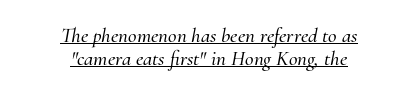
Tracking here is standard; glyphs follow each other at the usual distance. One-word summary of the alignment: center. In terms of leading, this rendering errs on the cramped side. The words here are underlined. If you drew a line through each stem, it would be angled.
